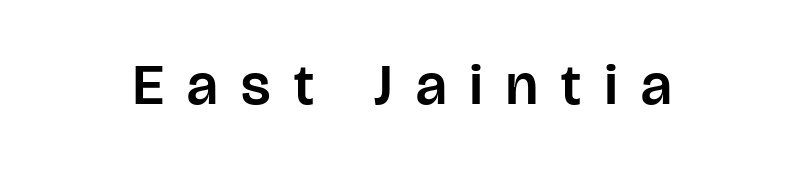
Glyph-to-glyph distance is far greater than everyday printed text. Does the lettering tilt? It doesn't — this is upright. Are there feet on the stems? There aren't — it's a sans. The passage shown is typed in a proportional face where columns would drift.
